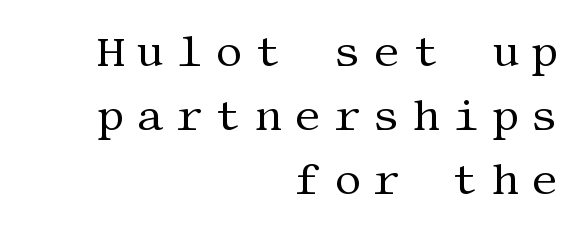
Q: Is the text bold? A: No.
Q: Is the text italic (slanted)? A: No, it is upright.
Q: Is the typeface a serif or a sans-serif typeface? A: Serif.
Q: Is the text underlined? A: No.
Q: How is the paragraph aligned? A: Right-aligned.
Q: Is the spacing between letters normal or unusually wide? A: Unusually wide.
Q: Is the spacing between lines tight, normal or loose? A: Normal.
Q: Width (condensed, normal, or wide)? A: Normal.
Q: Stroke contrast? A: Medium.
Q: x-height? A: Large.
